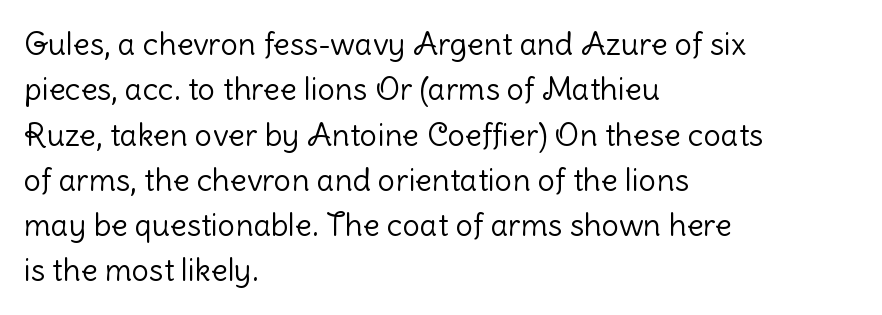
{"serif": "no", "italic": "no", "bold": "no", "weight": "light", "width": "normal", "stroke_contrast": "low", "x_height": "medium", "monospaced": "no", "underline": "no", "align": "left", "line_spacing": "normal", "line_spacing_ratio": 1.46, "letter_spacing": "normal", "letter_spacing_em": 0.0, "glyph_px": 31}
